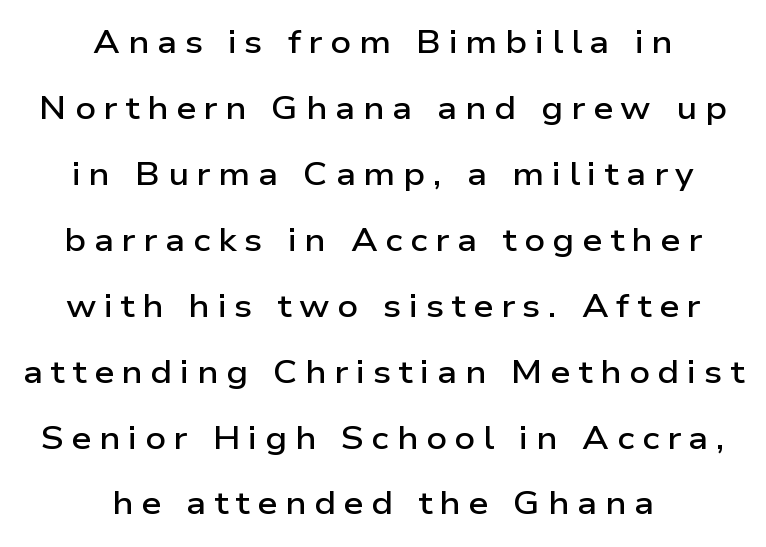
{"serif": "no", "italic": "no", "bold": "semi", "weight": "semibold", "width": "wide", "stroke_contrast": "low", "x_height": "medium", "monospaced": "no", "underline": "no", "align": "center", "line_spacing": "loose", "line_spacing_ratio": 2.06, "letter_spacing": "wide", "letter_spacing_em": 0.24, "glyph_px": 32}
